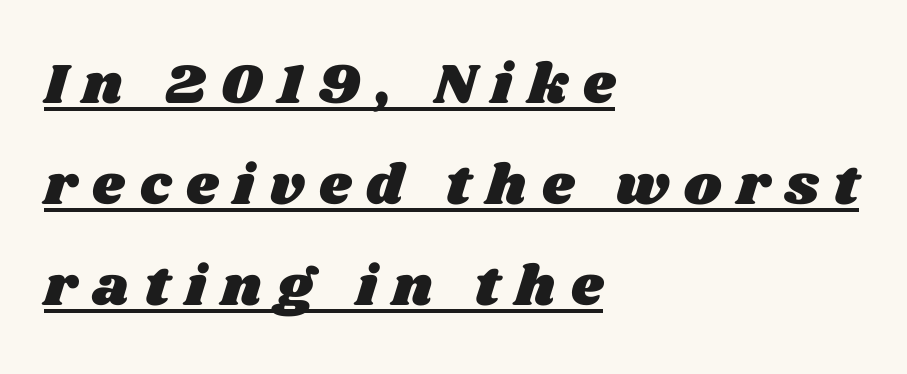
{"width": "wide", "stroke_contrast": "medium", "x_height": "large", "monospaced": "no", "underline": "yes", "align": "left", "line_spacing_ratio": 1.77, "letter_spacing": "wide", "letter_spacing_em": 0.27, "glyph_px": 57}
